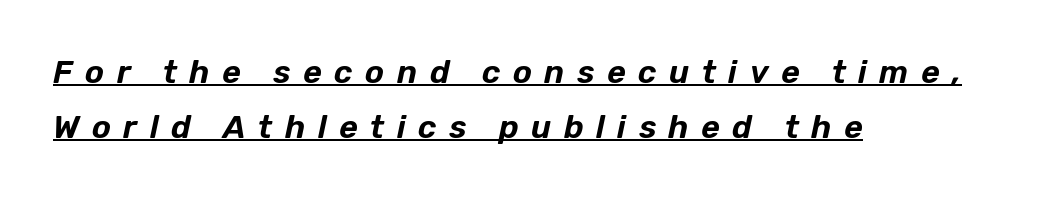
Character widths vary here, with narrow letters taking less room than wide ones. Between one letter and the next there's a generous, obvious gap. Style check: oblique. Notice how a bar underscores the lettering throughout. The compositor pushed each line to the left boundary.
